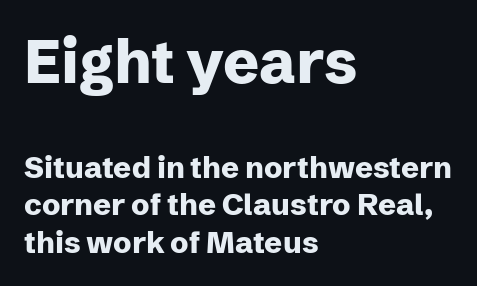
{"serif": "no", "italic": "no", "bold": "yes", "weight": "heavy", "width": "normal", "stroke_contrast": "low", "x_height": "medium", "monospaced": "no", "underline": "no", "align": "left", "line_spacing": "normal", "line_spacing_ratio": 1.26, "letter_spacing": "normal", "letter_spacing_em": 0.0, "larger_block": "first", "size_ratio": 2.0, "glyph_px": 60}
